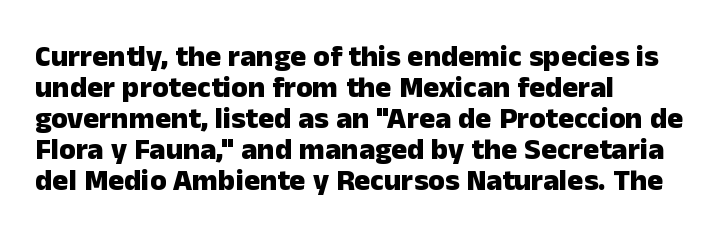
In terms of weight, the rendering is a true, heavy bold. Characters follow at the spacing the type designer built in. Anything drawn beneath the words? Only blank space. The font family rendered here belongs to the sans-serif group. The face used here is proportionally spaced, like ordinary book or web type. Upright lettering throughout.
